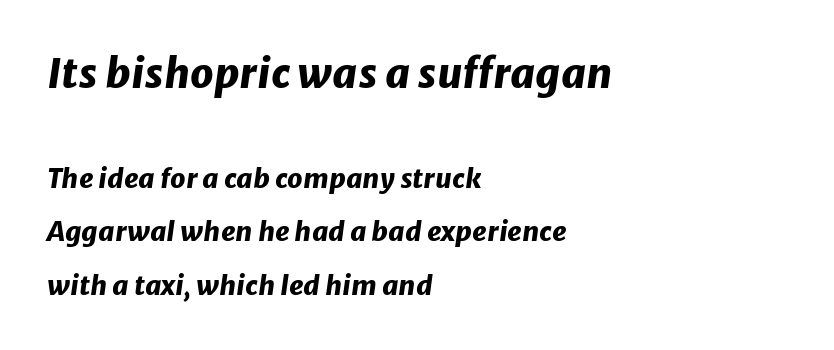
Regarding leading, the lines here are spaced well apart. Italic? Definitely — the glyphs are oblique. Glyph-to-glyph distance matches everyday printed text. Of the two passages, the one on top uses the larger point size.
